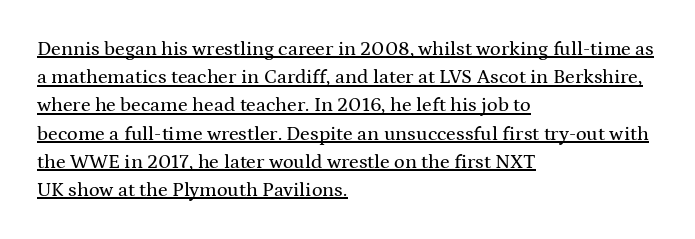
{"italic": "no", "underline": "yes", "align": "left", "line_spacing": "normal", "line_spacing_ratio": 1.41, "letter_spacing": "normal", "letter_spacing_em": 0.0, "glyph_px": 20}
